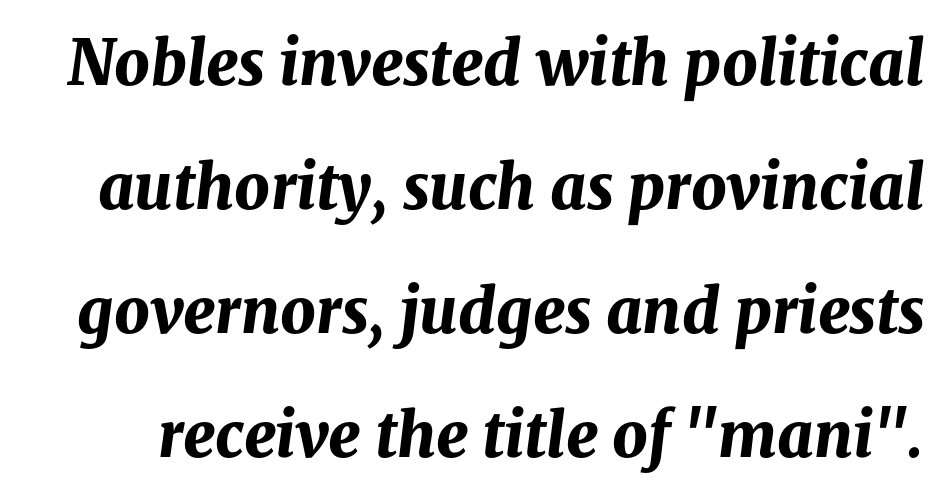
The image shows 62 px bold type, italic (leaning right); set loose line spacing (2.0x), normal letter spacing, not underlined; medium stroke contrast and a medium x-height.
